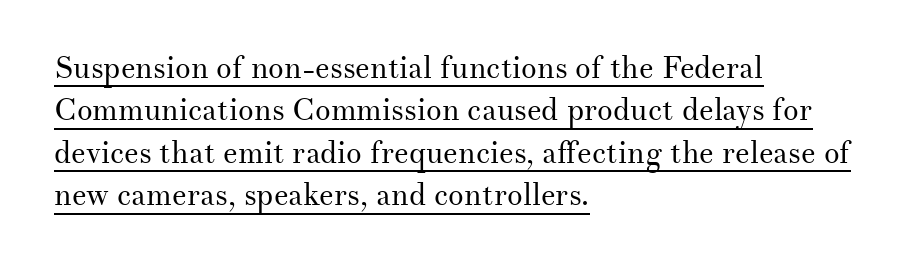
Serifs: yes, visible at the terminals of the letterforms. This sample uses plain, unmodified letter spacing. Vertical stems look standard width or narrower in stroke. Successive baselines arrive at the customary interval. Ordinary non-slanted type is in use.
